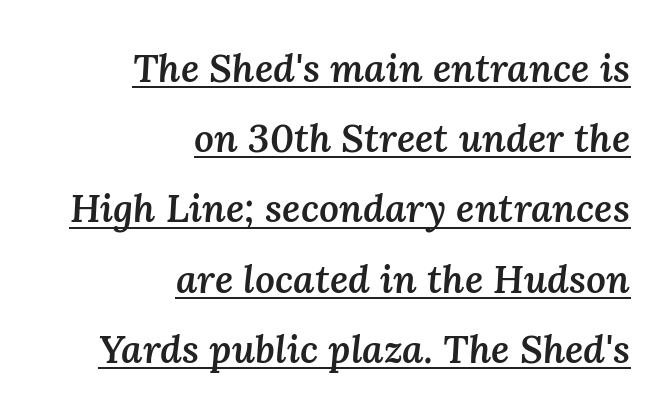
Q: Is the text bold? A: Semi-bold.
Q: Is the text italic (slanted)? A: Yes, it leans right by about 3 degrees.
Q: Is the text underlined? A: Yes.
Q: How is the paragraph aligned? A: Right-aligned.
Q: Is the spacing between letters normal or unusually wide? A: Normal.
Q: Width (condensed, normal, or wide)? A: Normal.
Q: Stroke contrast? A: Medium.
Q: x-height? A: Medium.
Q: Monospaced? A: No.
